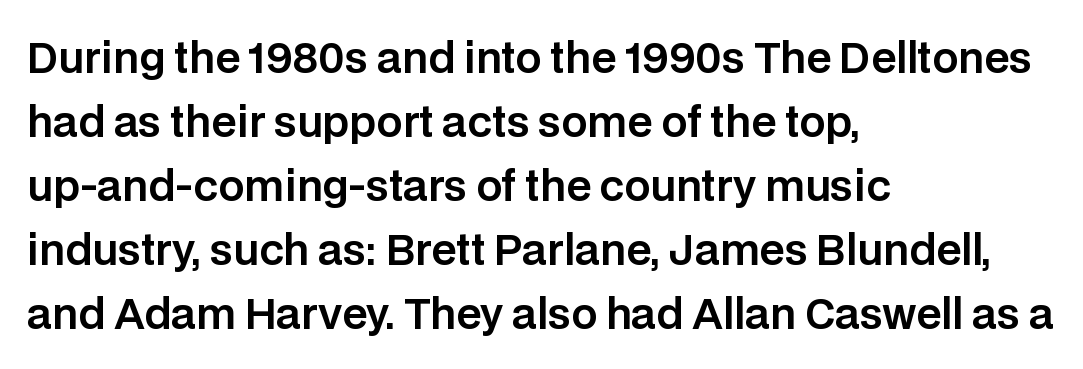
{"serif": "no", "italic": "no", "width": "normal", "stroke_contrast": "low", "x_height": "large", "monospaced": "no", "underline": "no", "align": "left", "line_spacing": "normal", "line_spacing_ratio": 1.56, "letter_spacing": "normal", "letter_spacing_em": 0.0, "glyph_px": 41}
